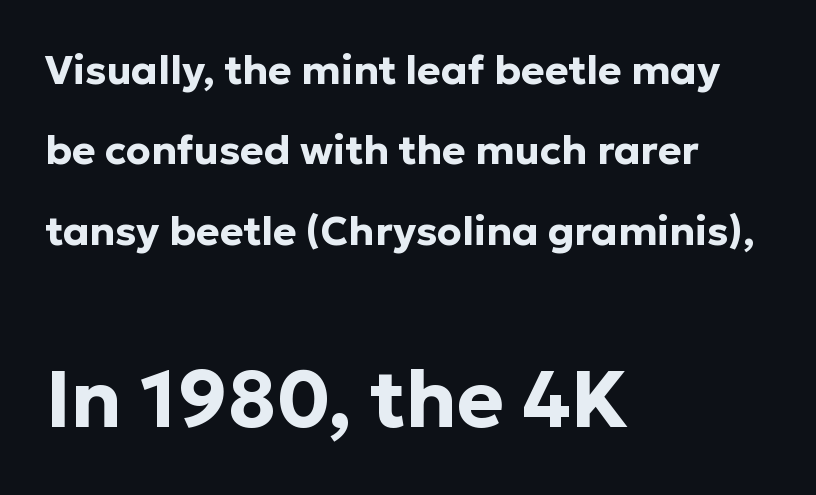
Q: Is the text bold? A: Yes.
Q: Is the text italic (slanted)? A: No, it is upright.
Q: Is the typeface a serif or a sans-serif typeface? A: Sans-serif.
Q: Is the text underlined? A: No.
Q: How is the paragraph aligned? A: Left-aligned.
Q: Is the spacing between letters normal or unusually wide? A: Normal.
Q: Is the spacing between lines tight, normal or loose? A: Loose.
Q: Which block of text is set in a larger size, the first (top) or the second (bottom)? A: The second (bottom) one.
Q: Width (condensed, normal, or wide)? A: Normal.
Q: Stroke contrast? A: Low.
Q: x-height? A: Medium.
Q: Monospaced? A: No.
